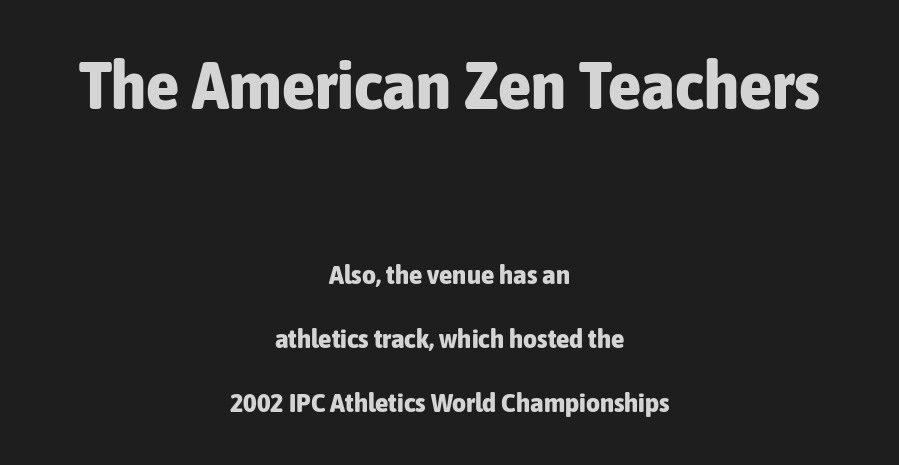
Q: Is the text bold? A: Yes.
Q: Is the text italic (slanted)? A: No, it is upright.
Q: Is the typeface a serif or a sans-serif typeface? A: Sans-serif.
Q: Is the text underlined? A: No.
Q: How is the paragraph aligned? A: Centered.
Q: Is the spacing between letters normal or unusually wide? A: Normal.
Q: Is the spacing between lines tight, normal or loose? A: Loose.
Q: Which block of text is set in a larger size, the first (top) or the second (bottom)? A: The first (top) one.
Q: Width (condensed, normal, or wide)? A: Condensed.
Q: Stroke contrast? A: Low.
Q: x-height? A: Medium.
Q: Monospaced? A: No.
